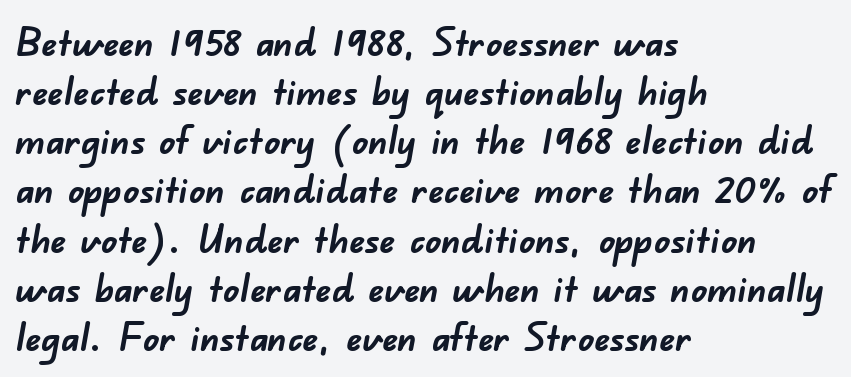
The image shows 39 px semibold sans-serif type; set left-aligned, normal line spacing (1.26x), normal letter spacing, not underlined; low stroke contrast and a small x-height.
